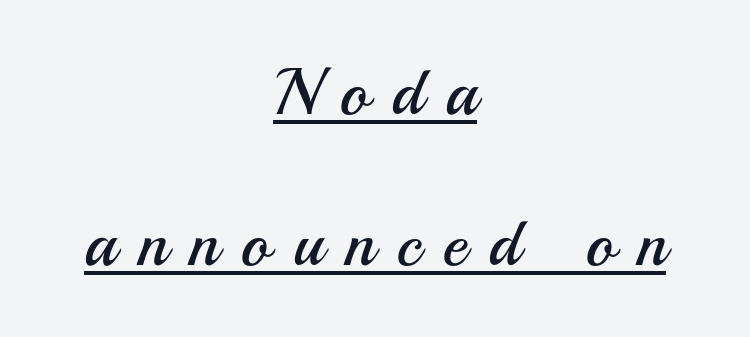
Q: Is the text bold? A: No.
Q: Is the text italic (slanted)? A: Yes.
Q: Is the typeface a serif or a sans-serif typeface? A: Sans-serif.
Q: Is the text underlined? A: Yes.
Q: How is the paragraph aligned? A: Centered.
Q: Is the spacing between letters normal or unusually wide? A: Unusually wide.
Q: Is the spacing between lines tight, normal or loose? A: Loose.
Q: Width (condensed, normal, or wide)? A: Normal.
Q: Stroke contrast? A: Medium.
Q: x-height? A: Small.
Q: Monospaced? A: No.
